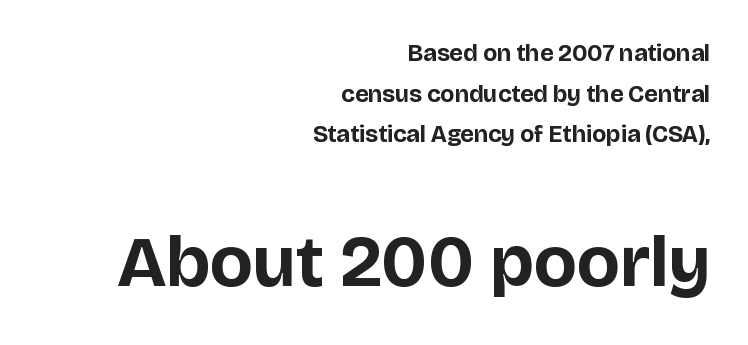
You could not count columns in this text — the font is proportionally spaced. Normally led — the rows are evenly, conventionally spaced. Every character sits straight up, as roman type does. The rendering uses a bold face; every stroke is thick and dark. The gaps between neighbouring characters are ordinary and unremarkable.
